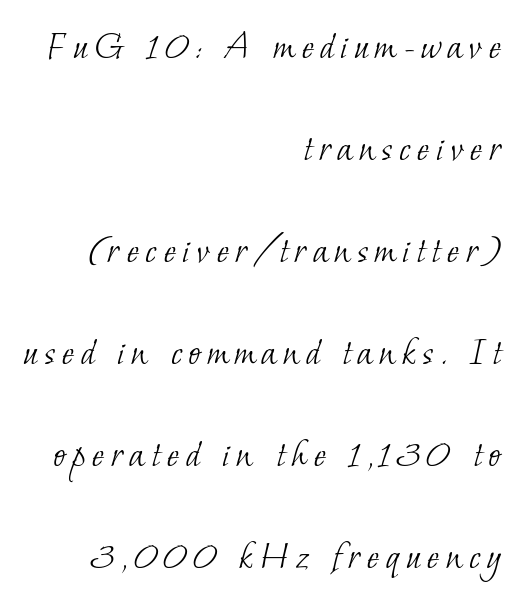
The lines are spread far apart with generous leading. Unmarked baselines from the first word to the last. Looks like regular typesetting: each glyph gets only the width it needs. Horizontally, the lines are justified to the trailing edge only.
